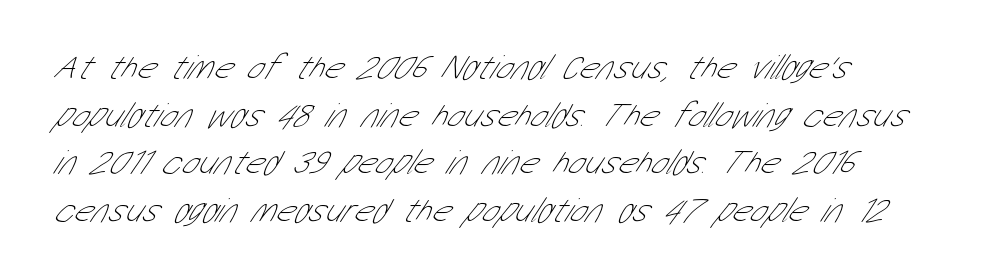
Weight: not bold — regular or lighter. Typographically, this falls in the sans-serif category. Leading matches the norm, producing a regular column. Line starts are locked; line ends wander. This sample has the flowing, uneven cadence of proportional lettering.
